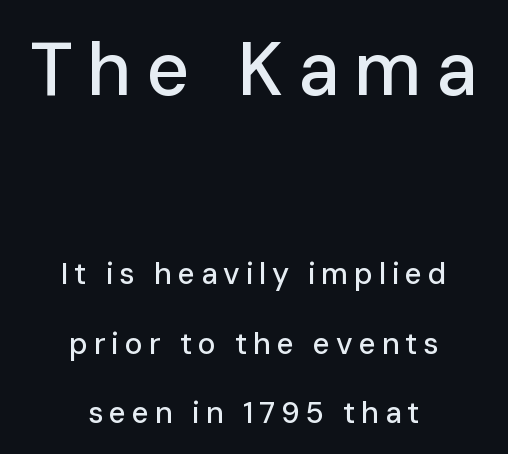
The image shows 75 px sans-serif type, upright; set centered, loose line spacing (2.32x), not underlined; the first (top) block is 2.5x larger; low stroke contrast and a medium x-height.
